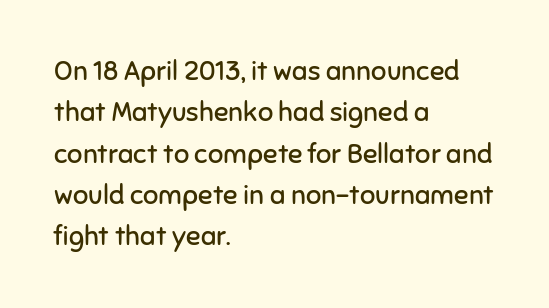
The image shows 27 px text type, upright; set left-aligned, normal line spacing (1.53x), normal letter spacing, not underlined.
